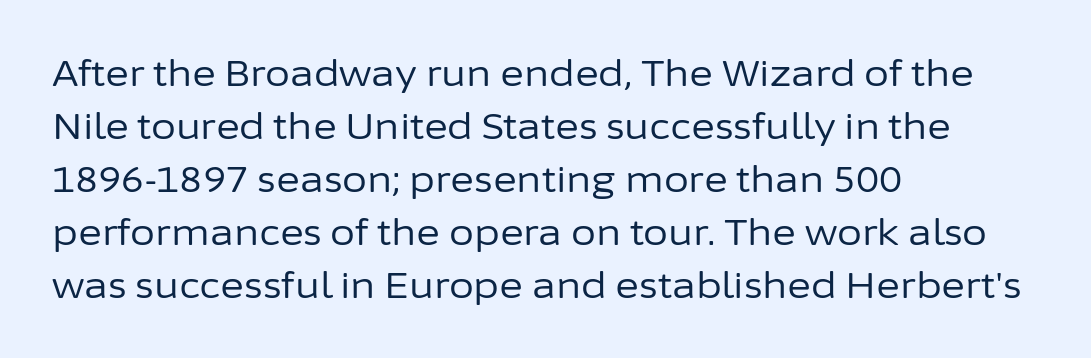
The image shows 36 px regular-weight sans-serif type, upright; set left-aligned, normal line spacing (1.47x), normal letter spacing, not underlined; low stroke contrast and a medium x-height.
